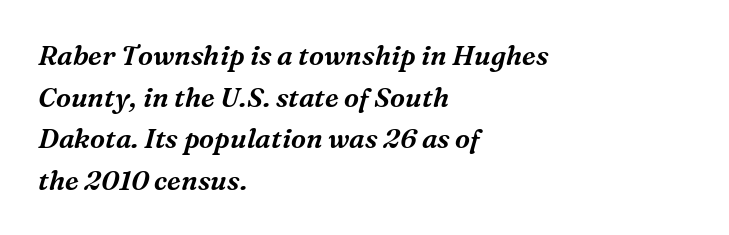
Regarding leading, the lines here are spaced in the standard way. Is the block centered? No — it sits flush against the left margin. Emphasis-style slanted type is in use. Descenders hang freely into open space.
